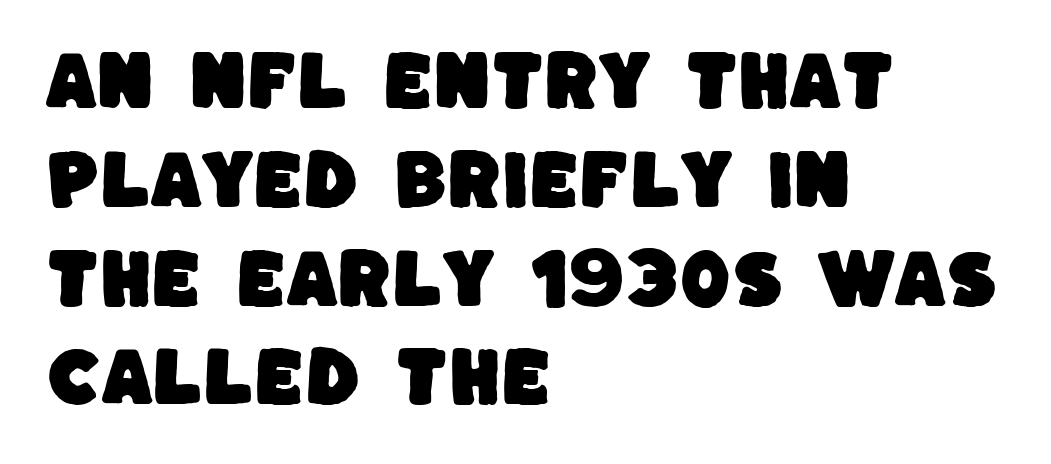
The image shows 65 px sans-serif type; set left-aligned, normal line spacing (1.52x), normal letter spacing, not underlined; low stroke contrast and a large x-height.
